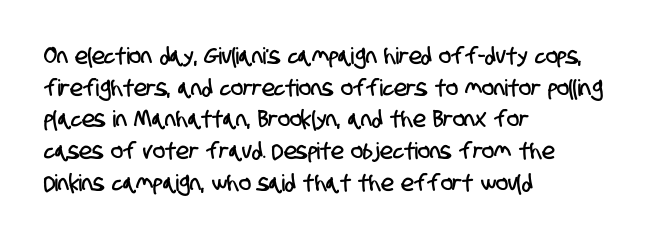
The image shows 23 px text type; set left-aligned, normal line spacing (1.38x), normal letter spacing, not underlined.
